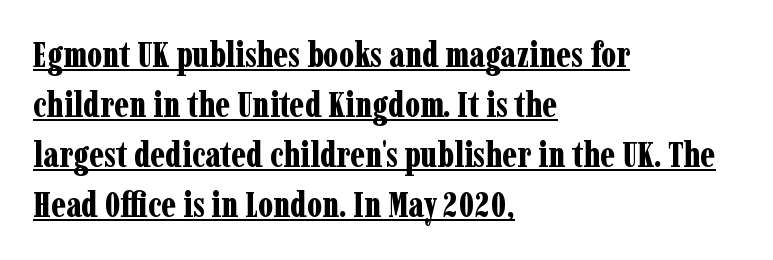
The image shows 35 px bold, condensed serif type, upright; set left-aligned, normal line spacing (1.43x), normal letter spacing, underlined; low stroke contrast and a medium x-height.
